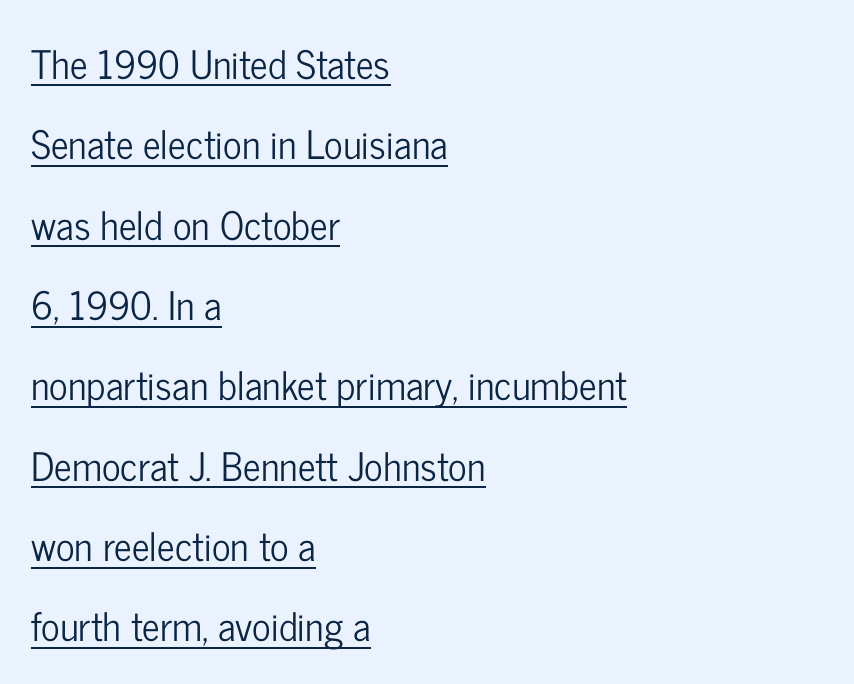
{"serif": "no", "italic": "no", "width": "condensed", "stroke_contrast": "low", "x_height": "medium", "monospaced": "no", "underline": "yes", "align": "left", "line_spacing": "loose", "line_spacing_ratio": 2.06, "letter_spacing": "normal", "letter_spacing_em": 0.0, "glyph_px": 39}
